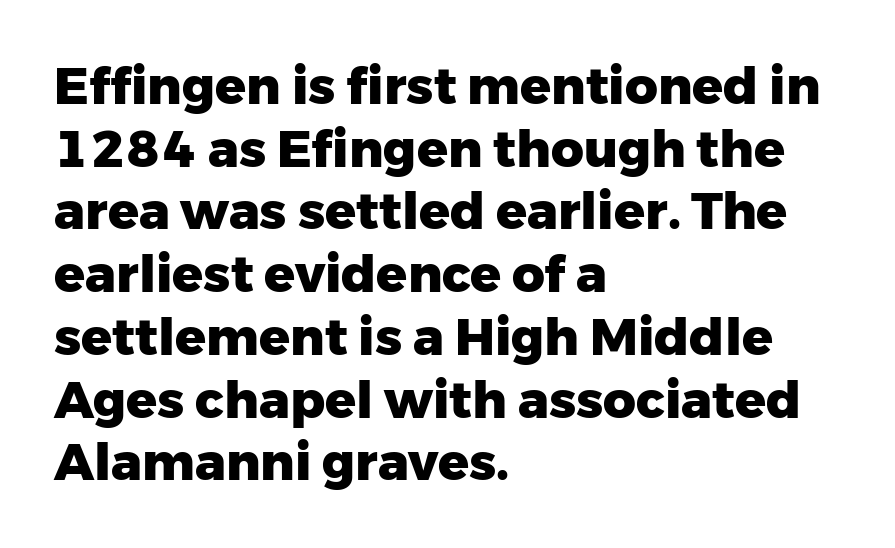
The letters carry no serifs — their stems end cleanly without finishing strokes. Stroke thickness is high; the sample reads as a true bold. This sample is left-justified, so line endings fall wherever the words run out. The rendering uses natural spacing where letterforms have individual widths.
